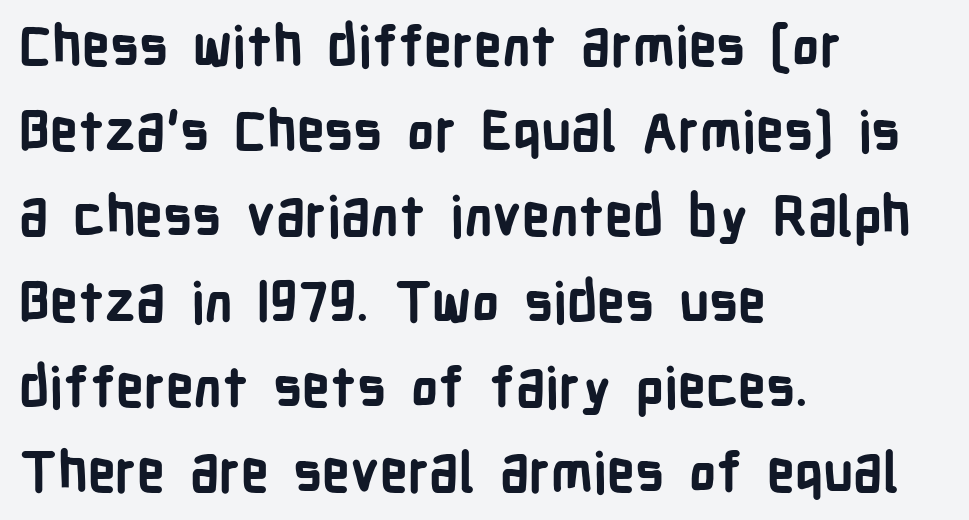
These lines are set flush left with a ragged right edge. There is no visible air inserted between adjacent glyphs. Each letter keeps its own natural width here, so spacing adapts to shape. The lines sit at an ordinary, default distance from one another. Observe the absence of serifs on each vertical stroke in this sample.
